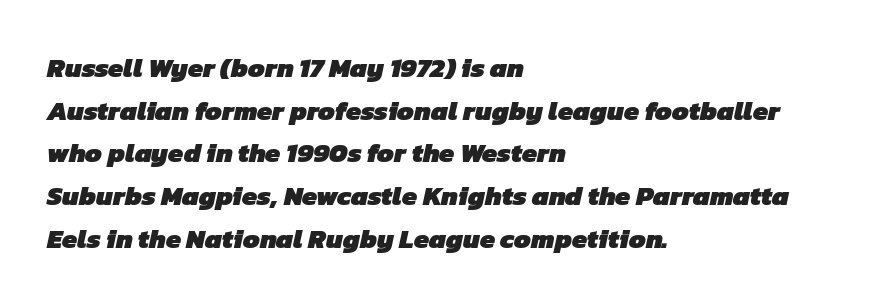
The image shows 27 px bold type; set left-aligned, normal line spacing (1.58x), normal letter spacing, not underlined.
